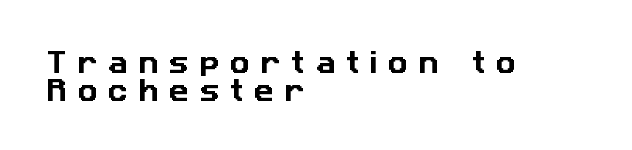
{"underline": "no", "align": "left", "line_spacing": "tight", "line_spacing_ratio": 1.14, "letter_spacing": "wide", "letter_spacing_em": 0.41, "glyph_px": 25}
